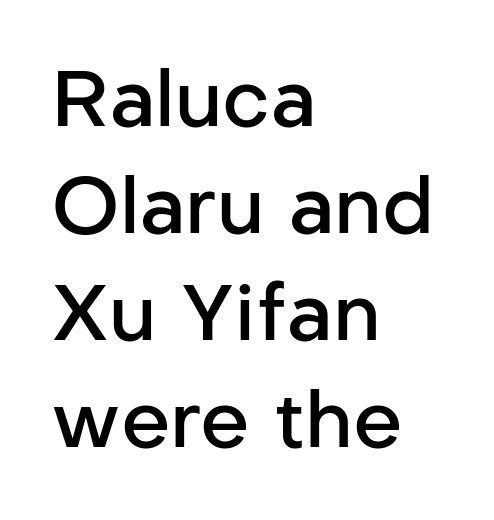
Designer's note — italics off, roman on. Visually the block forms a straight wall on the left and a jagged coastline on the right. Evenly set lines give the paragraph a standard silhouette. A clean baseline with only descenders dipping below it. The face used here is proportionally spaced, like ordinary book or web type. Heft: intermediate — a semibold.
